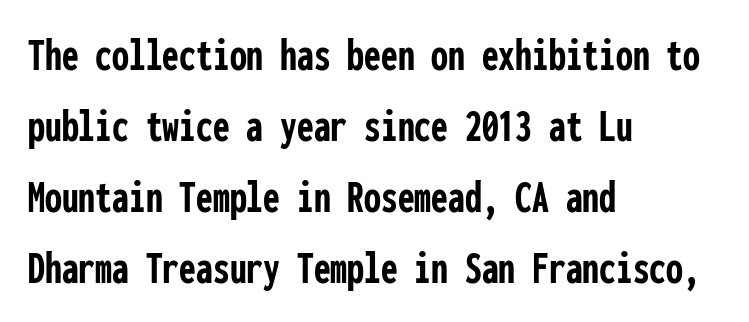
The image shows 48 px semibold, condensed sans-serif type, upright, monospaced; set left-aligned, normal line spacing (1.48x), normal letter spacing, not underlined; low stroke contrast and a medium x-height.
